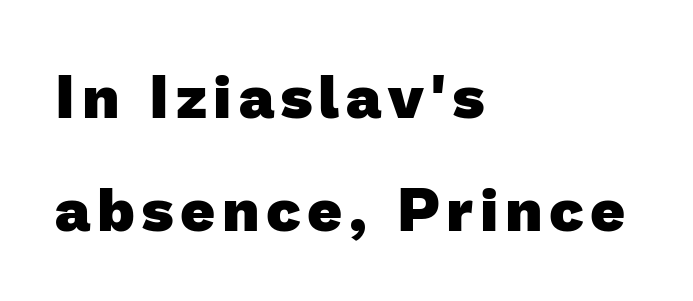
{"serif": "no", "bold": "yes", "weight": "heavy", "width": "normal", "stroke_contrast": "low", "x_height": "medium", "monospaced": "no", "underline": "no", "align": "left", "line_spacing_ratio": 1.86, "glyph_px": 61}
